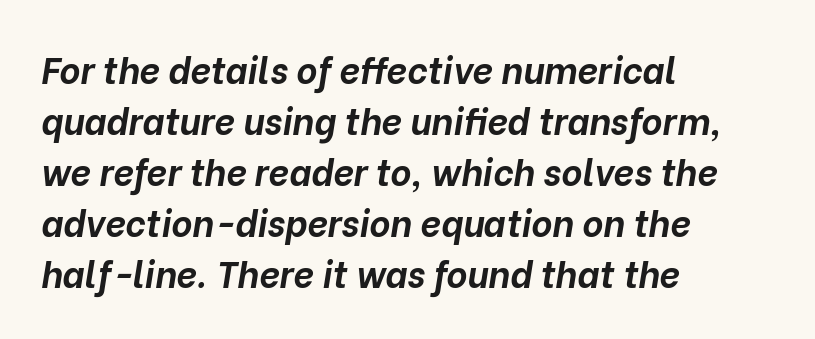
The image shows 36 px bold type, italic (leaning right); set left-aligned, normal line spacing (1.42x), normal letter spacing, not underlined; low stroke contrast and a medium x-height.
